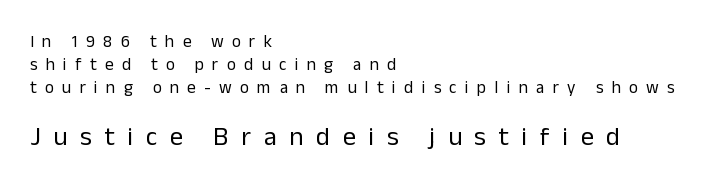
A typesetter would call this heavily tracked-out type. Ascenders rise straight up at ninety degrees. The rows are spaced the way most documents space them. Small over large — that's the arrangement of the two blocks here.
